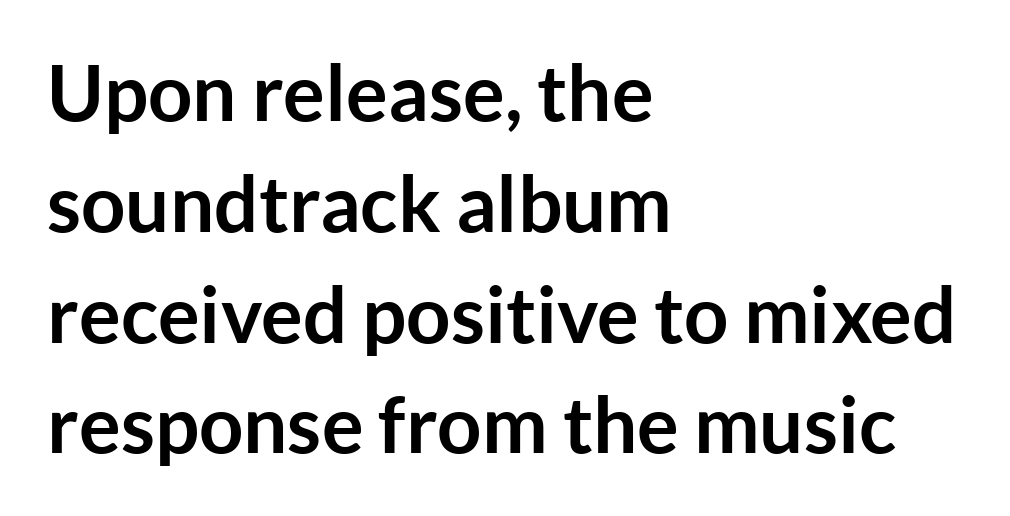
Q: Is the text bold? A: Yes.
Q: Is the text italic (slanted)? A: No, it is upright.
Q: Is the typeface a serif or a sans-serif typeface? A: Sans-serif.
Q: Is the text underlined? A: No.
Q: How is the paragraph aligned? A: Left-aligned.
Q: Is the spacing between letters normal or unusually wide? A: Normal.
Q: Is the spacing between lines tight, normal or loose? A: Normal.
Q: Width (condensed, normal, or wide)? A: Normal.
Q: Stroke contrast? A: Low.
Q: x-height? A: Medium.
Q: Monospaced? A: No.
